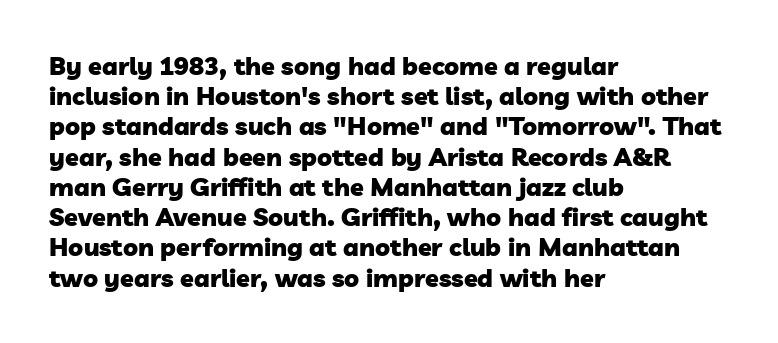
Q: Is the text bold? A: Yes.
Q: Is the text underlined? A: No.
Q: How is the paragraph aligned? A: Left-aligned.
Q: Is the spacing between letters normal or unusually wide? A: Normal.
